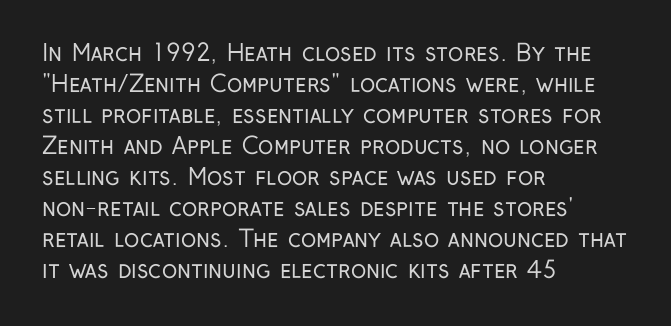
The image shows 23 px text type, upright; set left-aligned, normal line spacing (1.35x), normal letter spacing, not underlined.
